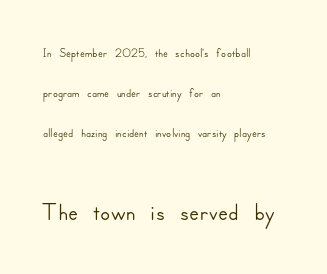
Q: Is the text italic (slanted)? A: No, it is upright.
Q: Is the typeface a serif or a sans-serif typeface? A: Sans-serif.
Q: Is the text underlined? A: No.
Q: How is the paragraph aligned? A: Left-aligned.
Q: Is the spacing between letters normal or unusually wide? A: Normal.
Q: Is the spacing between lines tight, normal or loose? A: Loose.
Q: Which block of text is set in a larger size, the first (top) or the second (bottom)? A: The second (bottom) one.
Q: Width (condensed, normal, or wide)? A: Normal.
Q: Stroke contrast? A: Low.
Q: x-height? A: Small.
Q: Monospaced? A: No.
